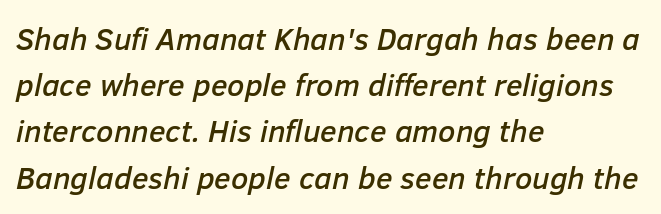
Q: Is the text italic (slanted)? A: Yes, it leans right by about 12 degrees.
Q: Is the text underlined? A: No.
Q: How is the paragraph aligned? A: Left-aligned.
Q: Is the spacing between letters normal or unusually wide? A: Normal.
Q: Is the spacing between lines tight, normal or loose? A: Normal.
Q: Width (condensed, normal, or wide)? A: Normal.
Q: Stroke contrast? A: Low.
Q: x-height? A: Medium.
Q: Monospaced? A: No.
